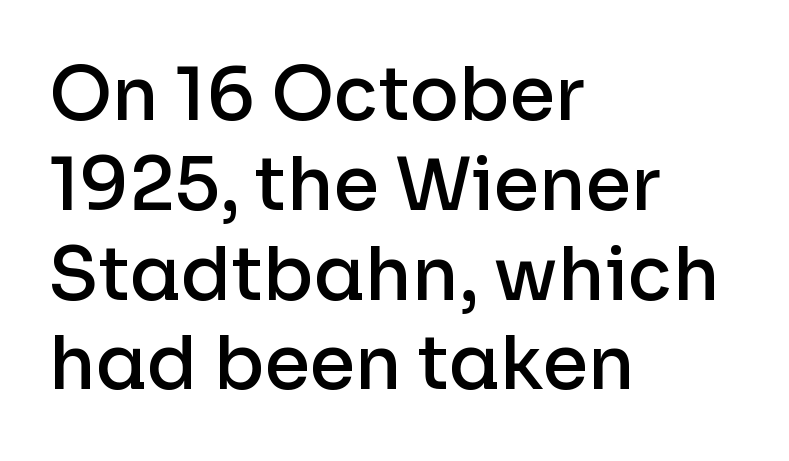
Q: Is the text bold? A: Semi-bold.
Q: Is the text italic (slanted)? A: No, it is upright.
Q: Is the typeface a serif or a sans-serif typeface? A: Sans-serif.
Q: Is the text underlined? A: No.
Q: How is the paragraph aligned? A: Left-aligned.
Q: Is the spacing between letters normal or unusually wide? A: Normal.
Q: Width (condensed, normal, or wide)? A: Normal.
Q: Stroke contrast? A: Low.
Q: x-height? A: Medium.
Q: Monospaced? A: No.
